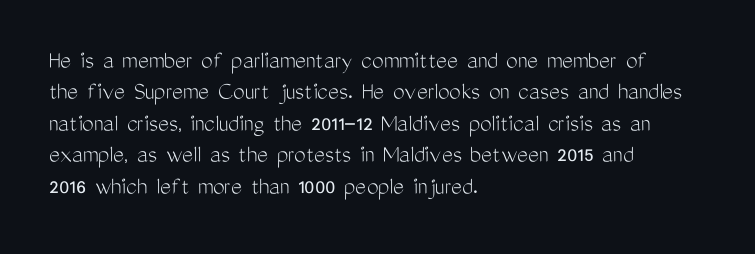
The image shows 26 px text type, upright; set left-aligned, line spacing 1.21x, normal letter spacing, not underlined.
